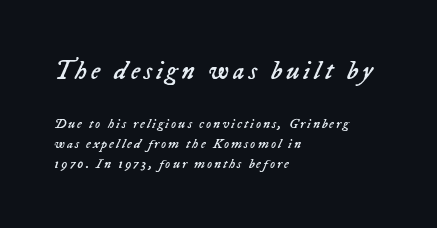
Heft: none added — not bold. The rows are spaced the way most documents space them. These lines were composed using italics. Larger block? The one above; the one below is distinctly smaller. A student would call this left alignment; a typographer would say flush left, rag right. The baseline area is clear.
